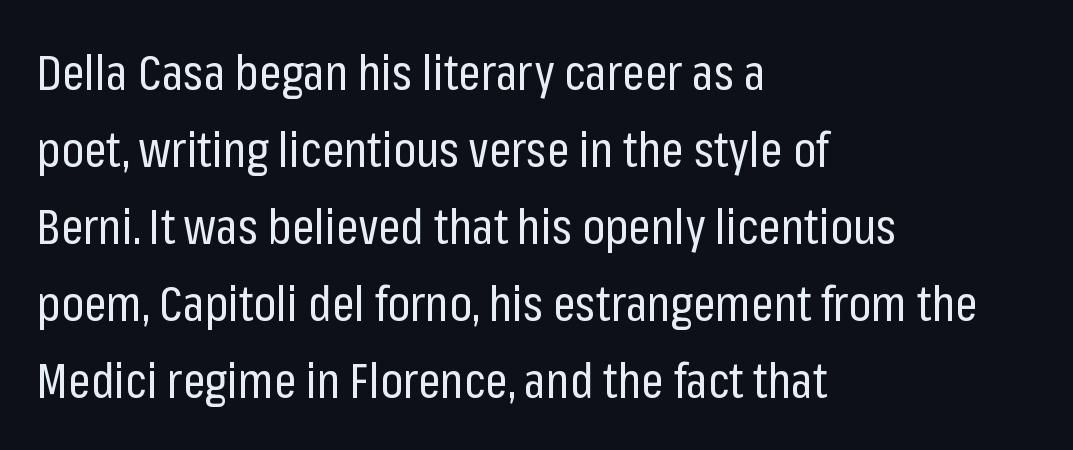
{"serif": "no", "italic": "no", "bold": "no", "weight": "regular", "width": "condensed", "stroke_contrast": "low", "x_height": "medium", "monospaced": "no", "underline": "no", "align": "left", "line_spacing": "normal", "line_spacing_ratio": 1.57, "letter_spacing": "normal", "letter_spacing_em": 0.0, "glyph_px": 49}
